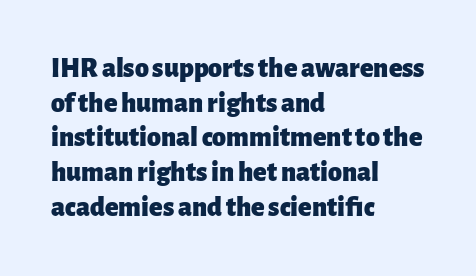
The image shows 28 px heavy sans-serif type, upright; set left-aligned, line spacing 1.24x, normal letter spacing, not underlined; low stroke contrast and a medium x-height.
